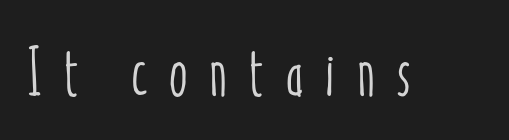
The image shows 67 px condensed type, upright; set unusually wide letter spacing (+0.32 em), not underlined; low stroke contrast and a medium x-height.
